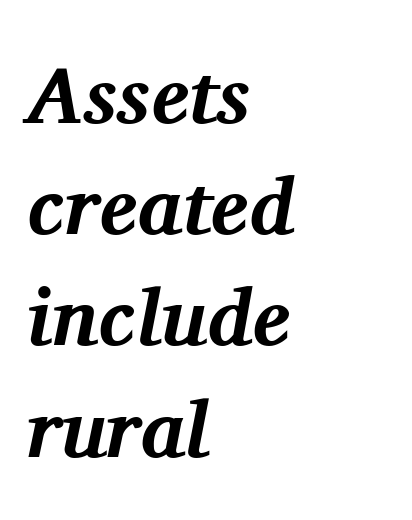
{"serif": "yes", "italic": "yes", "lean": "right", "slant_degrees": 11, "bold": "yes", "weight": "bold", "width": "normal", "stroke_contrast": "medium", "x_height": "medium", "monospaced": "no", "underline": "no", "align": "left", "line_spacing": "normal", "line_spacing_ratio": 1.39, "letter_spacing": "normal", "letter_spacing_em": 0.0, "glyph_px": 80}
